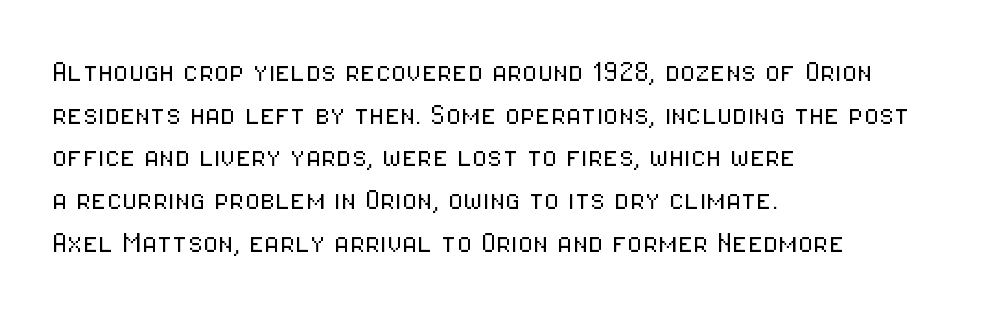
{"serif": "no", "italic": "no", "bold": "no", "weight": "light", "width": "condensed", "stroke_contrast": "low", "x_height": "medium", "monospaced": "no", "underline": "no", "align": "left", "line_spacing_ratio": 1.22, "letter_spacing": "normal", "letter_spacing_em": 0.0, "glyph_px": 35}
